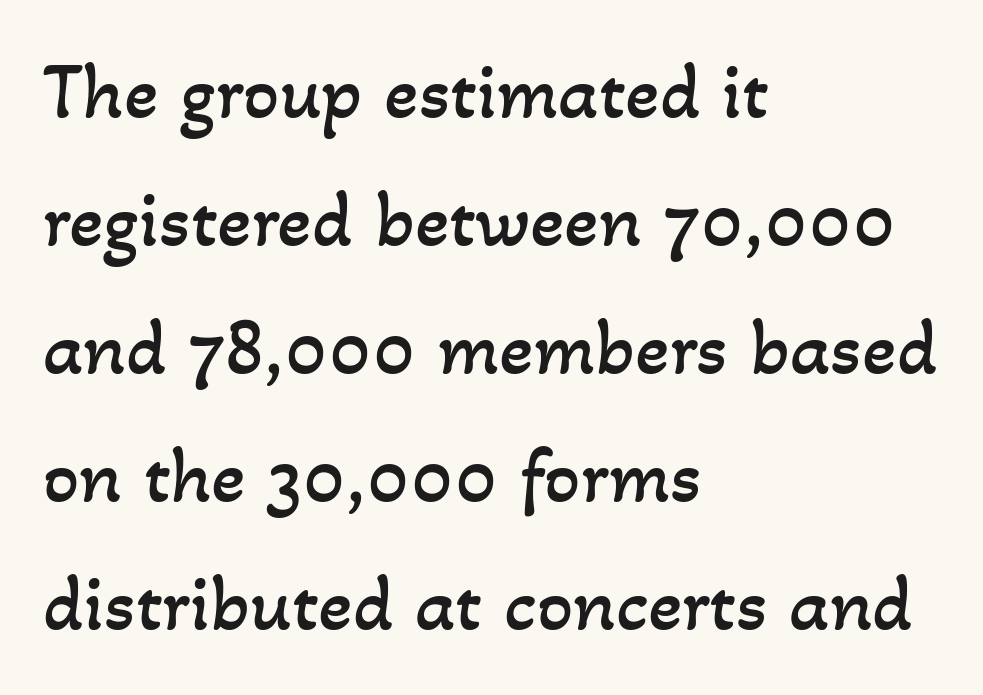
The image shows 80 px regular-weight type; set left-aligned, normal line spacing (1.6x), normal letter spacing, not underlined; low stroke contrast and a small x-height.
